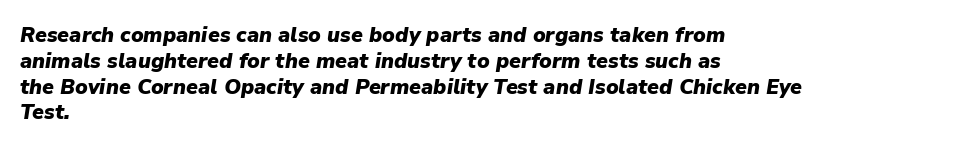
The image shows 21 px bold type, italic (leaning right); set left-aligned, line spacing 1.23x, normal letter spacing, not underlined.
